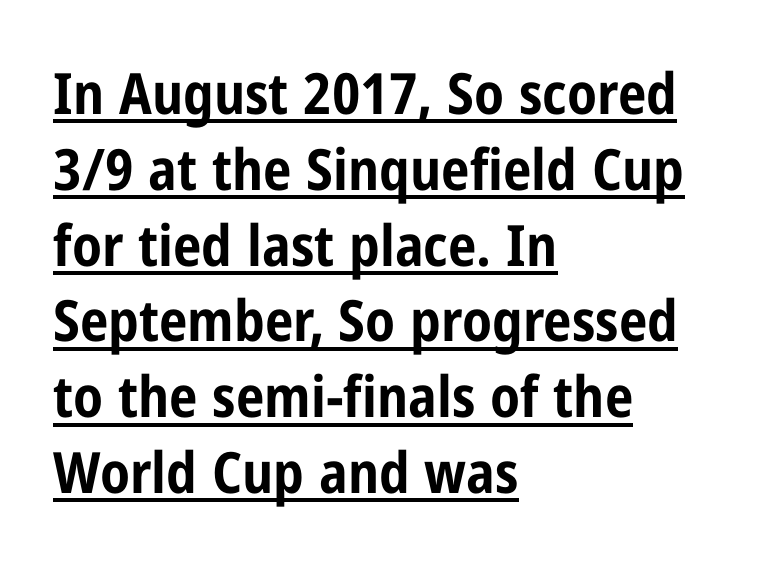
The image shows 57 px bold, condensed sans-serif type, upright; set left-aligned, normal line spacing (1.33x), normal letter spacing, underlined; low stroke contrast and a medium x-height.
